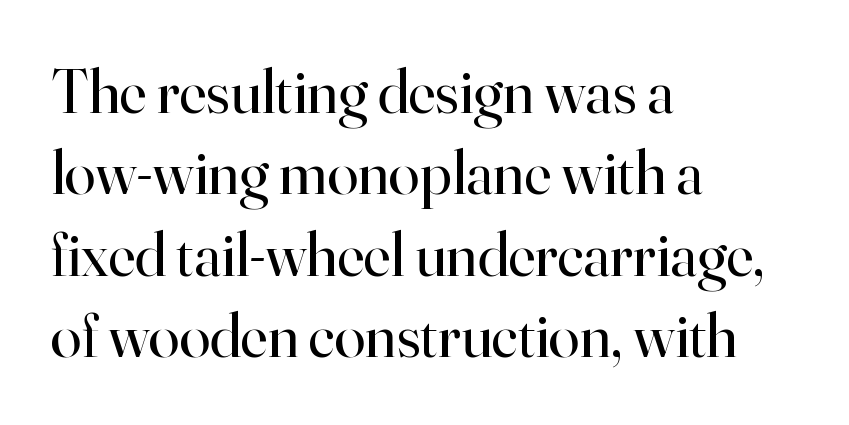
Do the characters align in a grid? No, the font is proportional. This rendering employs a face with finishing strokes, i.e., a serif. Rendered with straight, roman letterforms. One-word summary of the alignment: left. There is no visible air inserted between adjacent glyphs.
